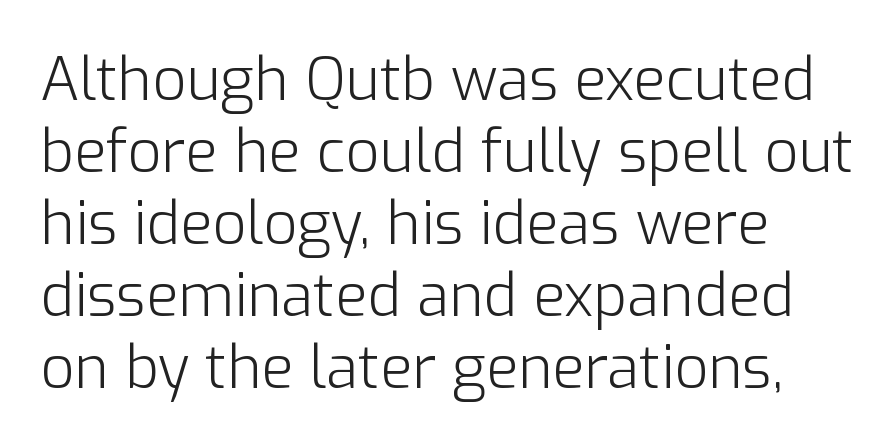
Q: Is the text bold? A: No.
Q: Is the text italic (slanted)? A: No, it is upright.
Q: Is the typeface a serif or a sans-serif typeface? A: Sans-serif.
Q: Is the text underlined? A: No.
Q: How is the paragraph aligned? A: Left-aligned.
Q: Is the spacing between letters normal or unusually wide? A: Normal.
Q: Width (condensed, normal, or wide)? A: Normal.
Q: Stroke contrast? A: Low.
Q: x-height? A: Medium.
Q: Monospaced? A: No.
